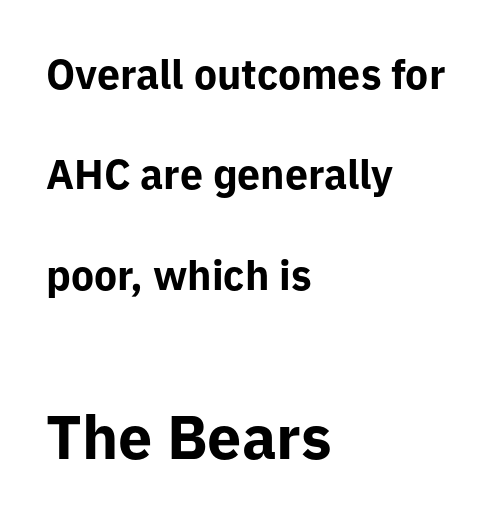
The image shows 61 px bold sans-serif type, upright; set left-aligned, loose line spacing (2.45x), normal letter spacing, not underlined; the second (bottom) block is 1.49x larger; low stroke contrast and a medium x-height.
